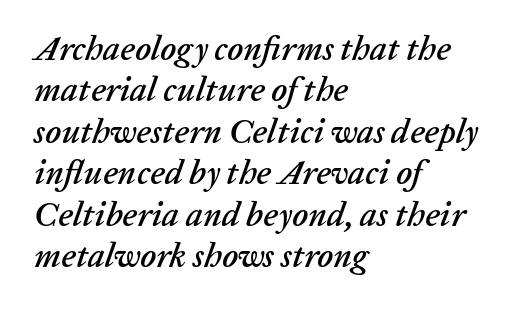
The image shows 34 px text type, italic (leaning right); set left-aligned, line spacing 1.22x, normal letter spacing, not underlined; low stroke contrast and a medium x-height.
